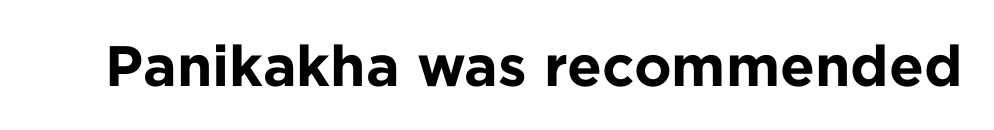
{"serif": "no", "italic": "no", "bold": "yes", "weight": "bold", "width": "normal", "stroke_contrast": "low", "x_height": "medium", "monospaced": "no", "underline": "no", "letter_spacing": "normal", "letter_spacing_em": 0.0, "glyph_px": 57}
